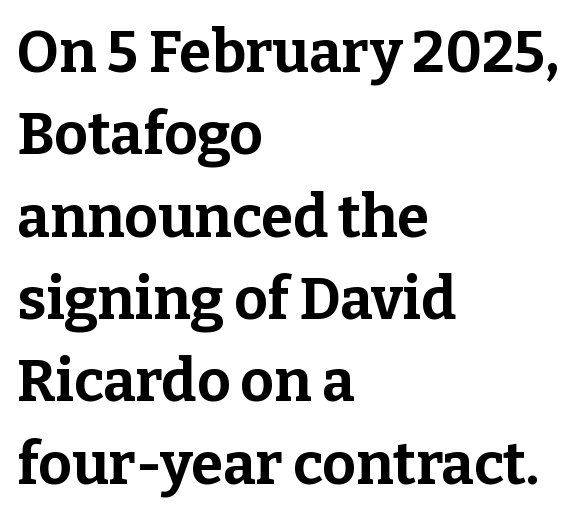
{"serif": "yes", "italic": "no", "bold": "yes", "weight": "bold", "width": "normal", "stroke_contrast": "low", "x_height": "medium", "monospaced": "no", "underline": "no", "align": "left", "line_spacing": "normal", "line_spacing_ratio": 1.42, "letter_spacing": "normal", "letter_spacing_em": 0.0, "glyph_px": 58}
